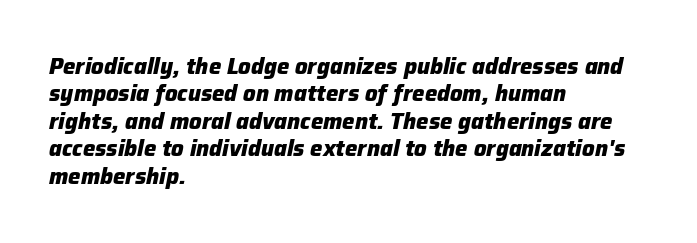
{"italic": "yes", "lean": "right", "slant_degrees": 12, "bold": "yes", "underline": "no", "align": "left", "line_spacing": "normal", "line_spacing_ratio": 1.25, "letter_spacing": "normal", "letter_spacing_em": 0.0, "glyph_px": 22}
